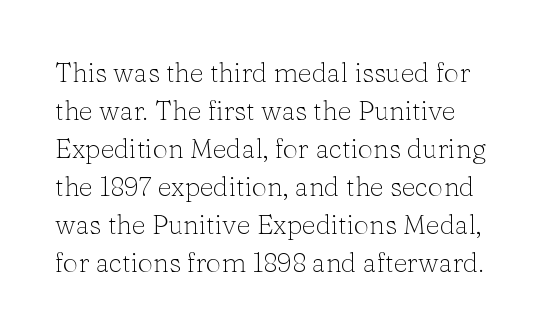
{"italic": "no", "bold": "no", "underline": "no", "line_spacing": "normal", "line_spacing_ratio": 1.41, "letter_spacing": "normal", "letter_spacing_em": 0.0, "glyph_px": 27}
